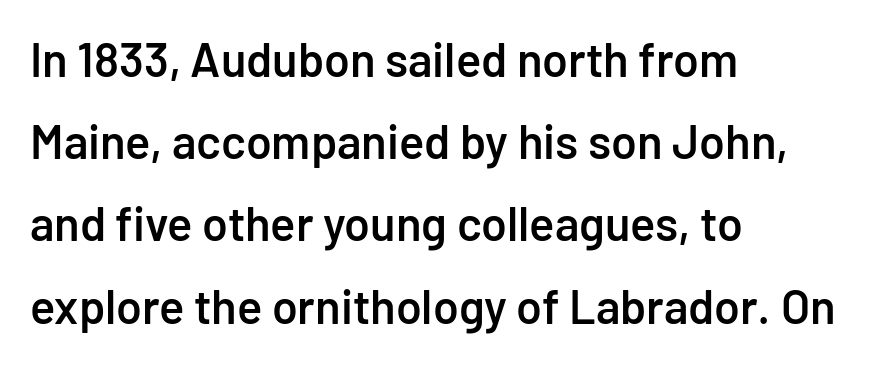
{"serif": "no", "italic": "no", "bold": "semi", "weight": "semibold", "width": "normal", "stroke_contrast": "low", "x_height": "medium", "monospaced": "no", "underline": "no", "align": "left", "line_spacing_ratio": 1.75, "letter_spacing": "normal", "letter_spacing_em": 0.0, "glyph_px": 47}
